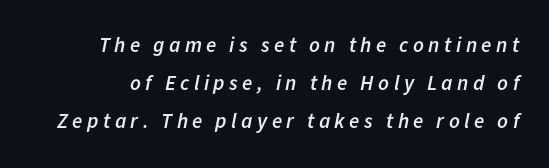
The image shows 21 px text type, italic (leaning right); set line spacing 1.81x, unusually wide letter spacing (+0.21 em), not underlined.
